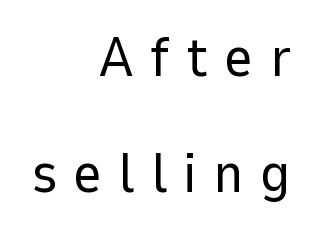
{"serif": "no", "italic": "no", "bold": "no", "weight": "regular", "width": "normal", "stroke_contrast": "low", "x_height": "medium", "monospaced": "no", "underline": "no", "align": "right", "line_spacing": "loose", "line_spacing_ratio": 2.07, "letter_spacing": "wide", "letter_spacing_em": 0.29, "glyph_px": 56}
